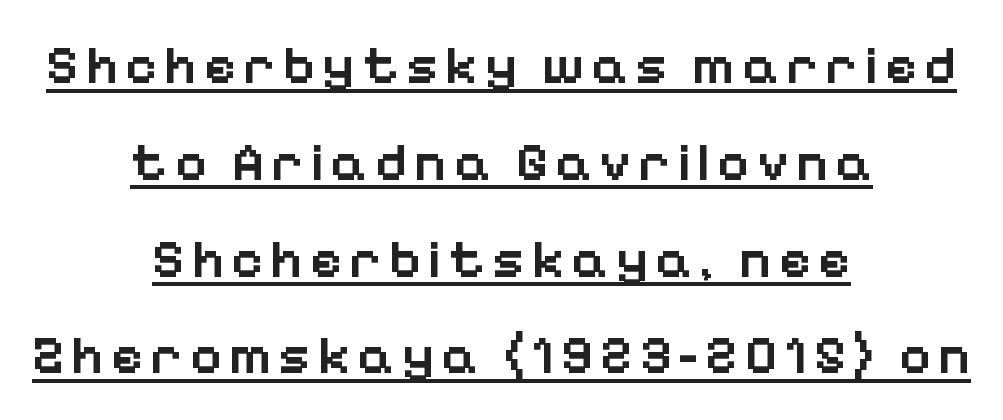
{"serif": "no", "italic": "no", "bold": "semi", "weight": "semibold", "width": "normal", "stroke_contrast": "low", "x_height": "medium", "monospaced": "no", "underline": "yes", "align": "center", "line_spacing_ratio": 1.76, "glyph_px": 55}
